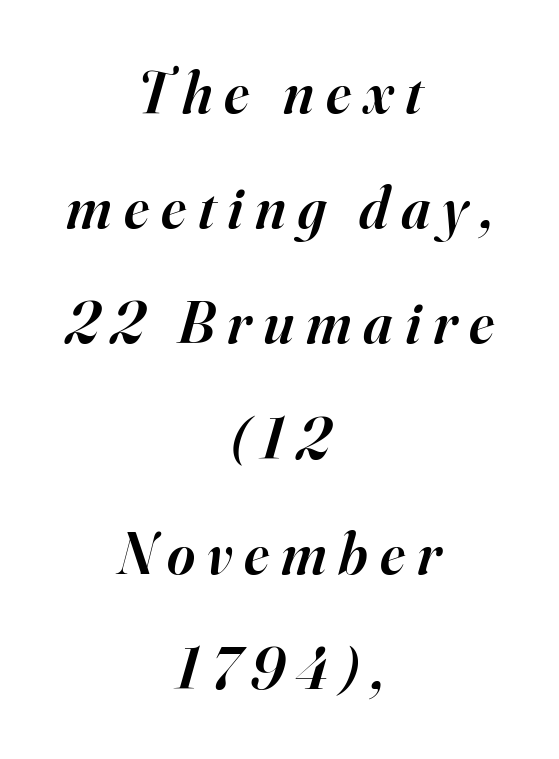
The image shows 60 px semibold serif type, italic (leaning right); set centered, loose line spacing (1.92x), unusually wide letter spacing (+0.2 em), not underlined; high stroke contrast and a small x-height.
